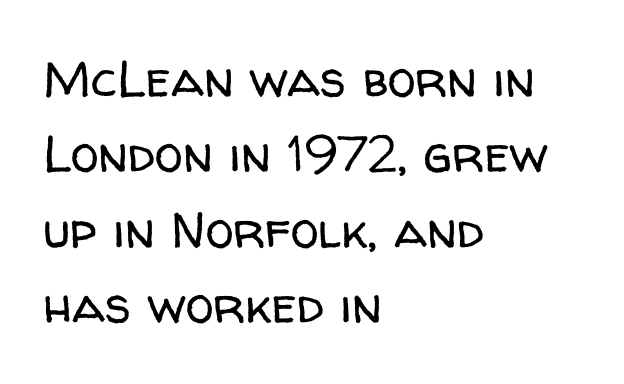
{"serif": "no", "italic": "no", "bold": "no", "weight": "regular", "width": "normal", "stroke_contrast": "low", "x_height": "medium", "monospaced": "no", "underline": "no", "align": "left", "line_spacing": "normal", "line_spacing_ratio": 1.48, "letter_spacing": "normal", "letter_spacing_em": 0.0, "glyph_px": 51}
